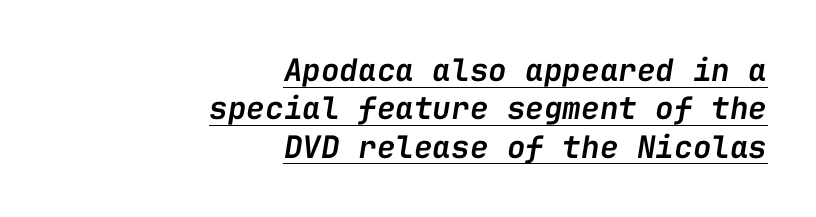
The typesetter has applied underlining to the passage shown. Think of a typewriter: that constant character pitch is what you see here. Horizontal alignment here is rightward, an uncommon choice for prose. I'd describe the lettering as semibold — firm but not a full bold.
